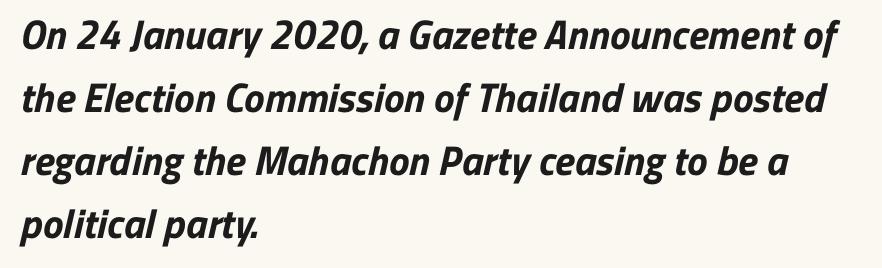
Q: Is the text bold? A: Yes.
Q: Is the typeface a serif or a sans-serif typeface? A: Sans-serif.
Q: Is the text underlined? A: No.
Q: How is the paragraph aligned? A: Left-aligned.
Q: Is the spacing between letters normal or unusually wide? A: Normal.
Q: Is the spacing between lines tight, normal or loose? A: Normal.
Q: Width (condensed, normal, or wide)? A: Normal.
Q: Stroke contrast? A: Low.
Q: x-height? A: Medium.
Q: Monospaced? A: No.
